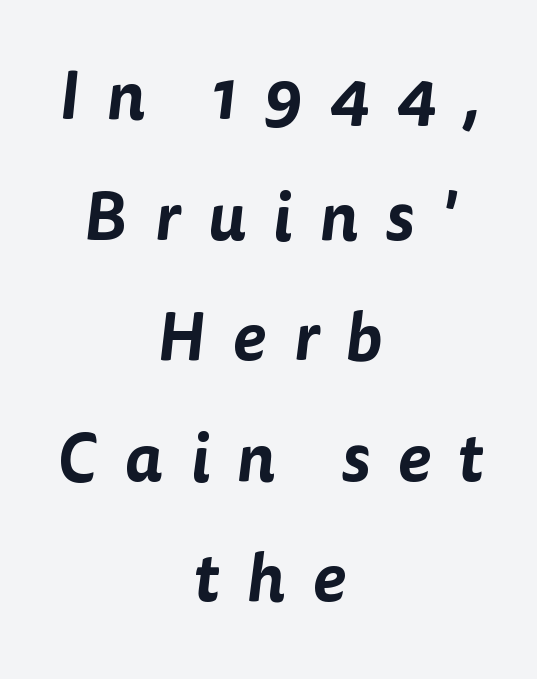
No feet cap the strokes, marking this as sans-serif type. Glance below the letters and you will spot only blank space. One-word summary of the alignment: center. Observe the wide spacing: letters keep a clear distance from each other. The passage shown is typed in a proportional face where columns would drift.
